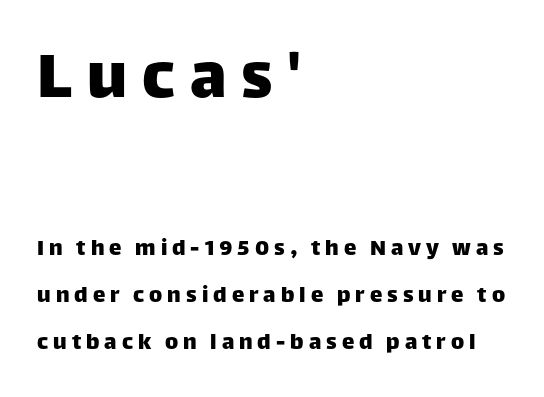
{"serif": "no", "italic": "no", "width": "normal", "stroke_contrast": "low", "x_height": "large", "monospaced": "no", "underline": "no", "align": "left", "line_spacing_ratio": 1.88, "letter_spacing": "wide", "letter_spacing_em": 0.2, "larger_block": "first", "size_ratio": 2.96, "glyph_px": 74}
